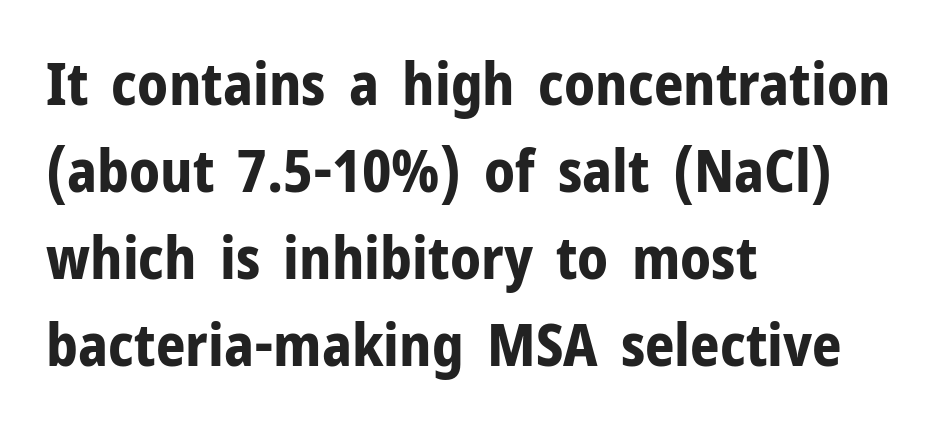
The image shows 58 px bold sans-serif type, upright; set left-aligned, normal line spacing (1.5x), normal letter spacing, not underlined; low stroke contrast and a medium x-height.
